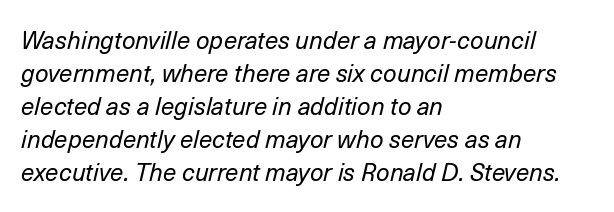
The image shows 24 px text type, italic (leaning right); set left-aligned, normal line spacing (1.38x), normal letter spacing, not underlined.
